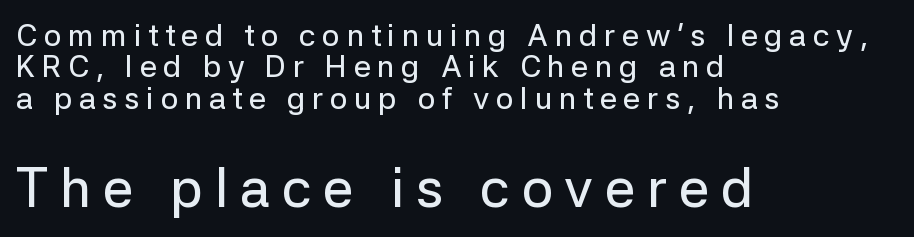
{"serif": "no", "italic": "no", "width": "normal", "stroke_contrast": "low", "x_height": "medium", "monospaced": "no", "underline": "no", "align": "left", "line_spacing": "tight", "line_spacing_ratio": 1.01, "letter_spacing": "wide", "letter_spacing_em": 0.21, "larger_block": "second", "size_ratio": 1.77, "glyph_px": 55}
